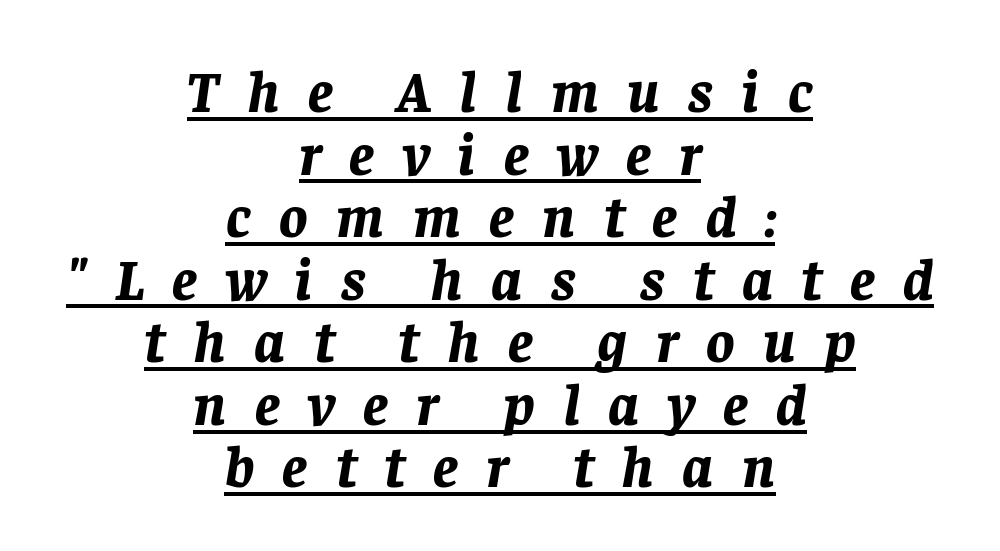
The image shows 59 px bold type, italic (leaning right); set centered, tight line spacing (1.06x), unusually wide letter spacing (+0.48 em), underlined; low stroke contrast and a large x-height.
